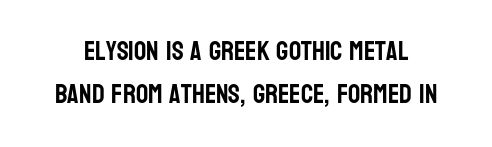
The image shows 27 px text type, upright; set normal line spacing (1.61x), normal letter spacing, not underlined.
